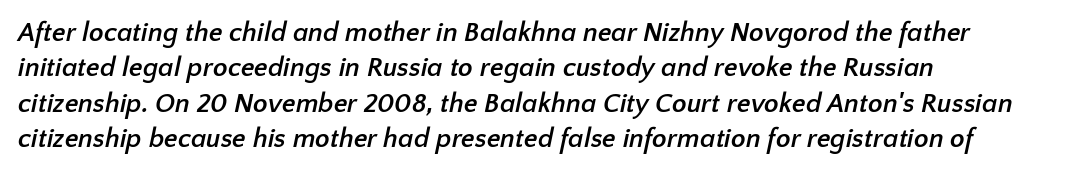
{"bold": "yes", "underline": "no", "align": "left", "line_spacing": "normal", "line_spacing_ratio": 1.31, "letter_spacing": "normal", "letter_spacing_em": 0.0, "glyph_px": 27}
